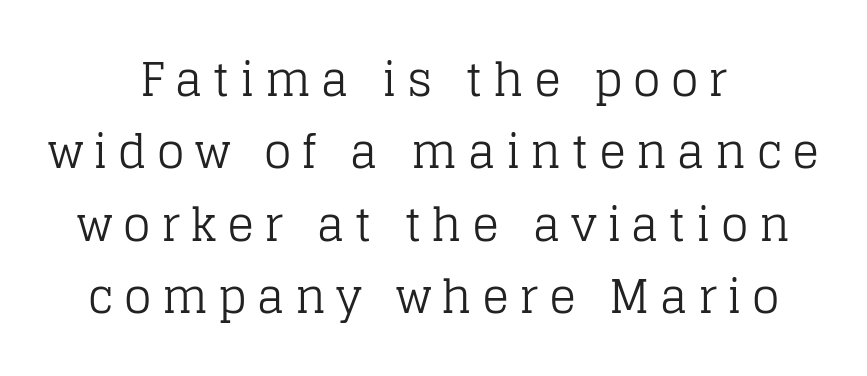
The image shows 45 px regular-weight serif type, upright; set centered, normal line spacing (1.61x), unusually wide letter spacing (+0.23 em), not underlined; low stroke contrast and a large x-height.
